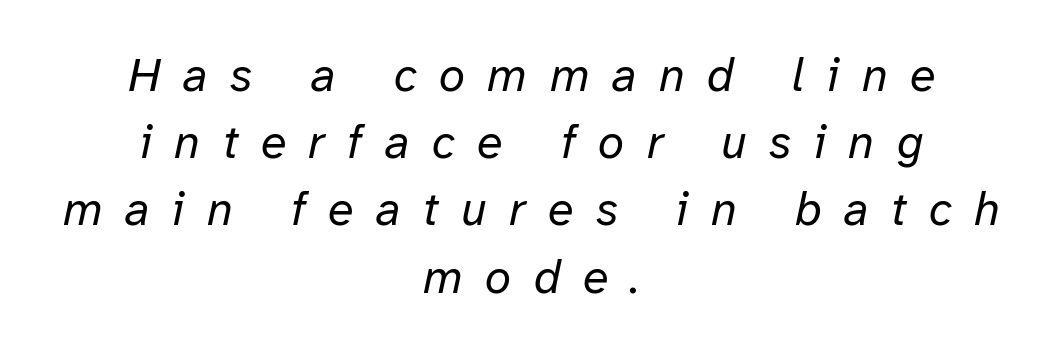
Typeset on center — no edge is straight. Each word looks stretched out because of the extra space between its letters. No letter is thick-stroked: the sample isn't bold. Italic? Definitely — the glyphs are oblique. Successive baselines arrive at the customary interval. Underlining? Definitely not there.
